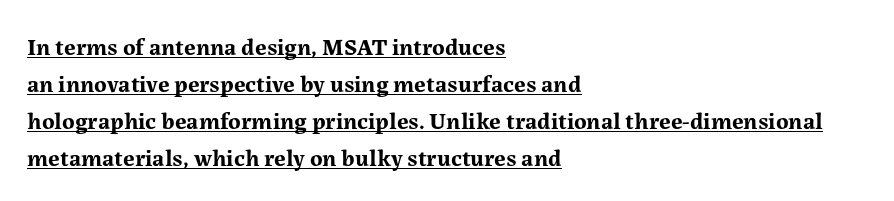
{"italic": "no", "bold": "yes", "underline": "yes", "align": "left", "line_spacing": "normal", "line_spacing_ratio": 1.54, "letter_spacing": "normal", "letter_spacing_em": 0.0, "glyph_px": 24}
